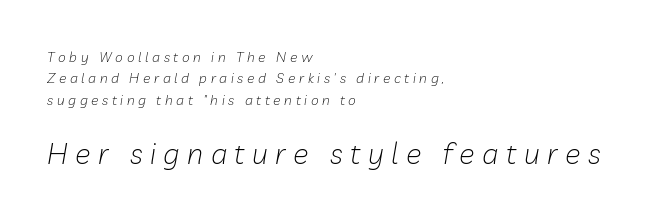
The strokes carry an ordinary text weight at most. Each letter keeps its own natural width here, so spacing adapts to shape. A normal amount of white space separates one row of letters from the next. The baseline area is clear.
